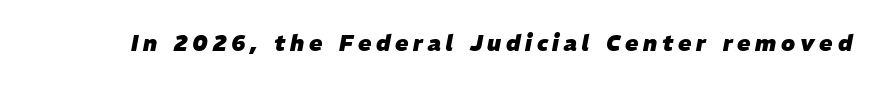
{"italic": "yes", "lean": "right", "slant_degrees": 11, "bold": "yes", "underline": "no", "letter_spacing": "wide", "letter_spacing_em": 0.22, "glyph_px": 22}
